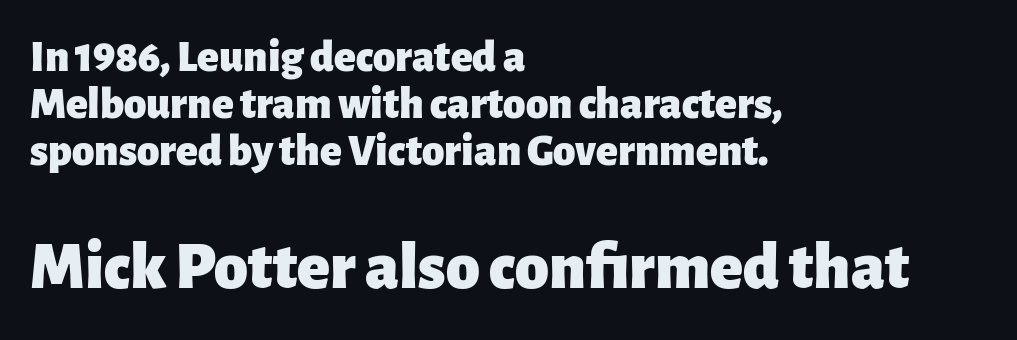
{"serif": "no", "italic": "no", "bold": "yes", "weight": "heavy", "width": "normal", "stroke_contrast": "low", "x_height": "medium", "monospaced": "no", "underline": "no", "align": "left", "line_spacing": "tight", "line_spacing_ratio": 1.05, "letter_spacing": "normal", "letter_spacing_em": 0.0, "larger_block": "second", "size_ratio": 1.51, "glyph_px": 68}
